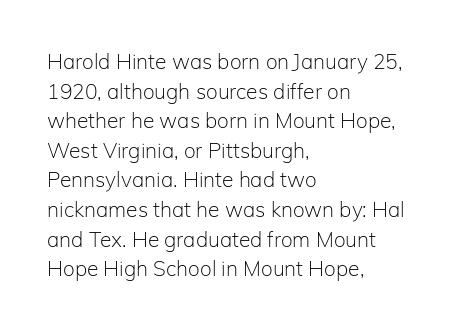
The image shows 21 px text type, upright; set left-aligned, normal line spacing (1.41x), normal letter spacing, not underlined.
